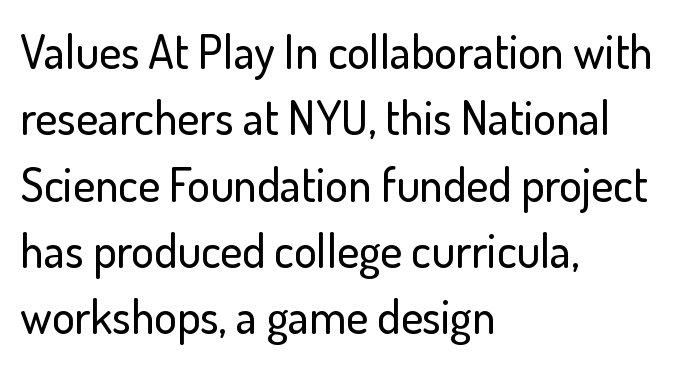
Q: Is the text italic (slanted)? A: No, it is upright.
Q: Is the typeface a serif or a sans-serif typeface? A: Sans-serif.
Q: Is the text underlined? A: No.
Q: How is the paragraph aligned? A: Left-aligned.
Q: Is the spacing between letters normal or unusually wide? A: Normal.
Q: Is the spacing between lines tight, normal or loose? A: Normal.
Q: Width (condensed, normal, or wide)? A: Normal.
Q: Stroke contrast? A: Low.
Q: x-height? A: Small.
Q: Monospaced? A: No.
